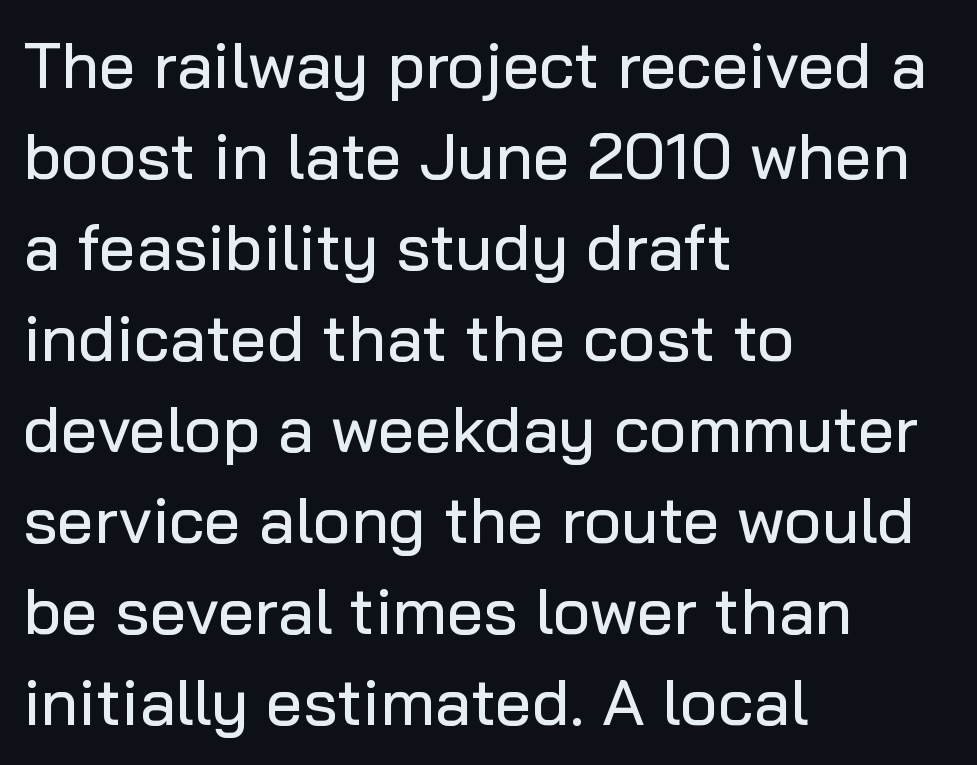
The image shows 65 px sans-serif type, upright; set left-aligned, normal line spacing (1.4x), normal letter spacing, not underlined; low stroke contrast and a medium x-height.
